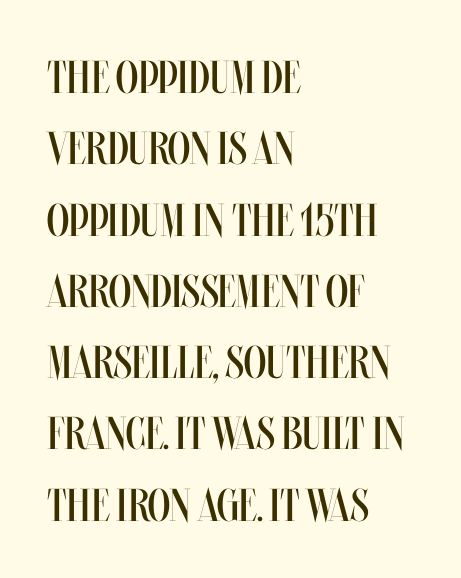
Think of a printed novel: that variable character pitch is what you see here. You can tell it's not italic because the verticals are truly vertical. Is the letter spacing exaggerated? No — it looks like the ordinary default. Casual observation: everything's shoved over to the left.
